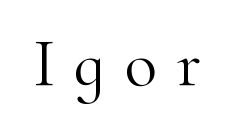
{"serif": "yes", "italic": "no", "bold": "no", "weight": "light", "width": "normal", "stroke_contrast": "high", "x_height": "small", "monospaced": "no", "underline": "no", "letter_spacing": "wide", "letter_spacing_em": 0.28, "glyph_px": 68}
